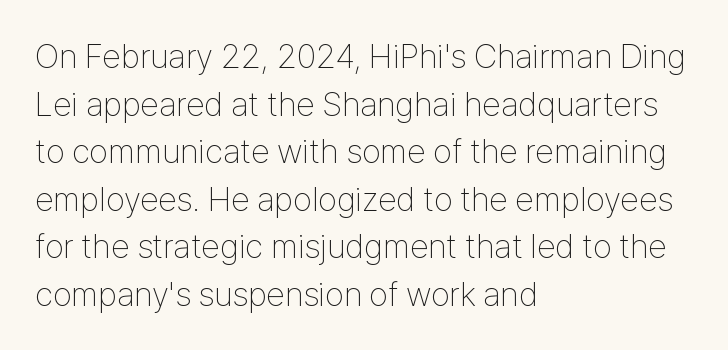
The image shows 34 px thin, condensed sans-serif type, upright; set left-aligned, normal line spacing (1.4x), normal letter spacing, not underlined; low stroke contrast and a medium x-height.
